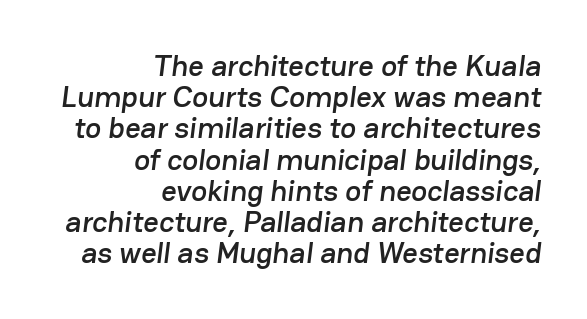
The image shows 30 px sans-serif type; set right-aligned, tight line spacing (1.04x), normal letter spacing, not underlined; low stroke contrast and a medium x-height.
